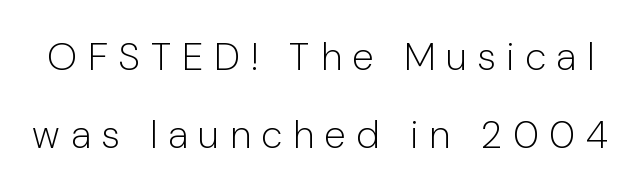
The image shows 39 px light sans-serif type, upright; set loose line spacing (2.01x), unusually wide letter spacing (+0.27 em), not underlined; low stroke contrast and a medium x-height.
